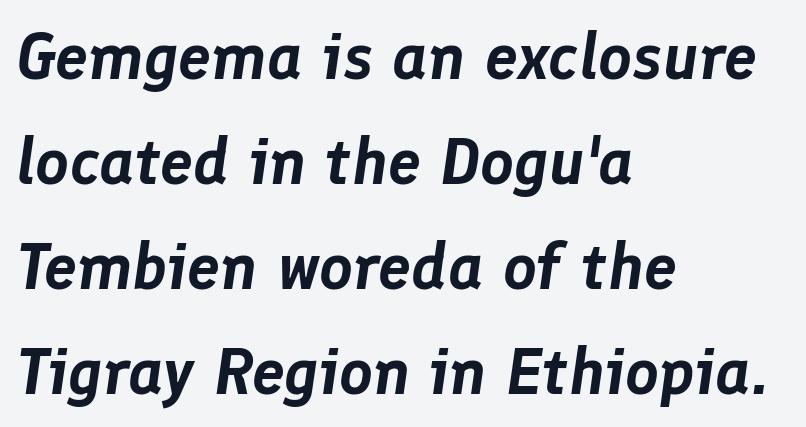
{"italic": "yes", "lean": "right", "slant_degrees": 8, "width": "normal", "stroke_contrast": "low", "x_height": "medium", "monospaced": "no", "underline": "no", "align": "left", "line_spacing": "normal", "line_spacing_ratio": 1.59, "letter_spacing": "normal", "letter_spacing_em": 0.0, "glyph_px": 66}
